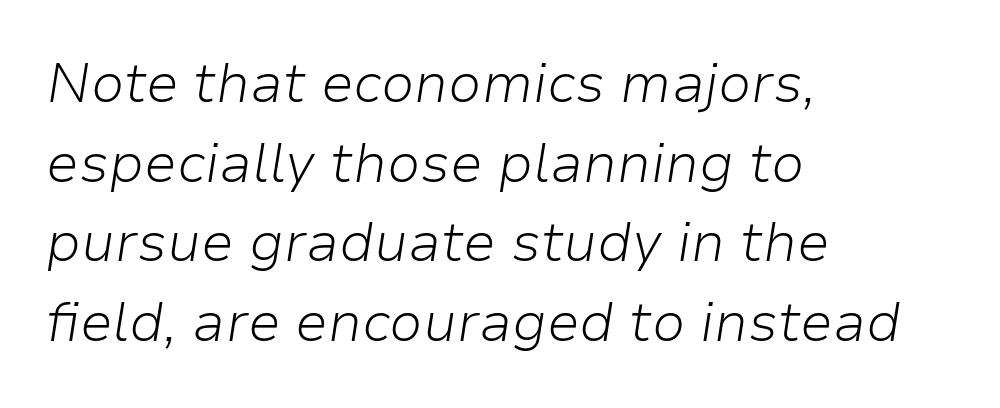
{"italic": "yes", "lean": "right", "slant_degrees": 9, "bold": "no", "weight": "light", "width": "normal", "stroke_contrast": "low", "x_height": "medium", "monospaced": "no", "underline": "no", "align": "left", "line_spacing": "normal", "line_spacing_ratio": 1.45, "letter_spacing": "normal", "letter_spacing_em": 0.0, "glyph_px": 55}
